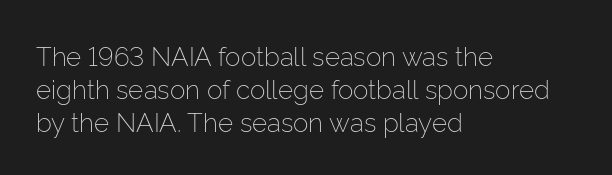
Check the space under the baseline: it is left empty. Posture: upright roman. Is the type heavy? It reads as light-to-regular instead. One-word summary of the alignment: left. The line-height multiplier appears to be the usual default.
